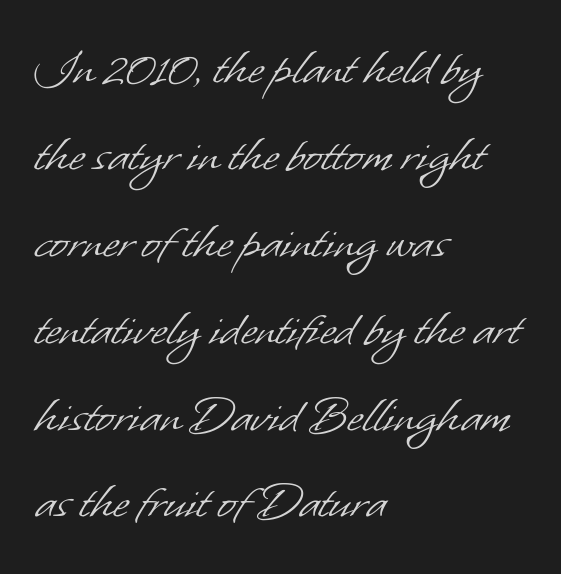
Q: Is the text bold? A: No.
Q: Is the typeface a serif or a sans-serif typeface? A: Sans-serif.
Q: Is the text underlined? A: No.
Q: How is the paragraph aligned? A: Left-aligned.
Q: Is the spacing between letters normal or unusually wide? A: Normal.
Q: Is the spacing between lines tight, normal or loose? A: Normal.
Q: Width (condensed, normal, or wide)? A: Normal.
Q: Stroke contrast? A: Low.
Q: x-height? A: Small.
Q: Monospaced? A: No.
